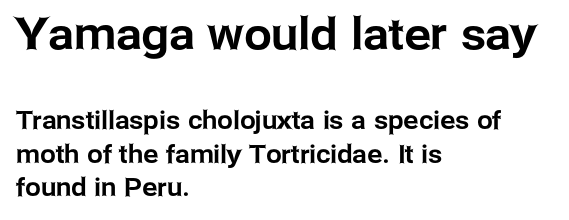
Is there any slant? The stems are plumb. Think of a printed novel: that variable character pitch is what you see here. Each letter's strokes conclude bluntly, with no projecting serifs. The horizontal fit of the characters is conventional and even.
